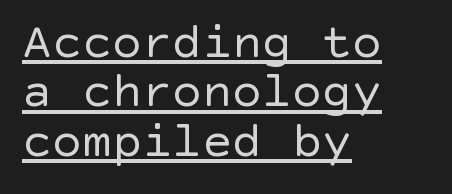
The image shows 50 px regular-weight sans-serif type, upright; set left-aligned, tight line spacing (0.99x), normal letter spacing, underlined; a large x-height.
